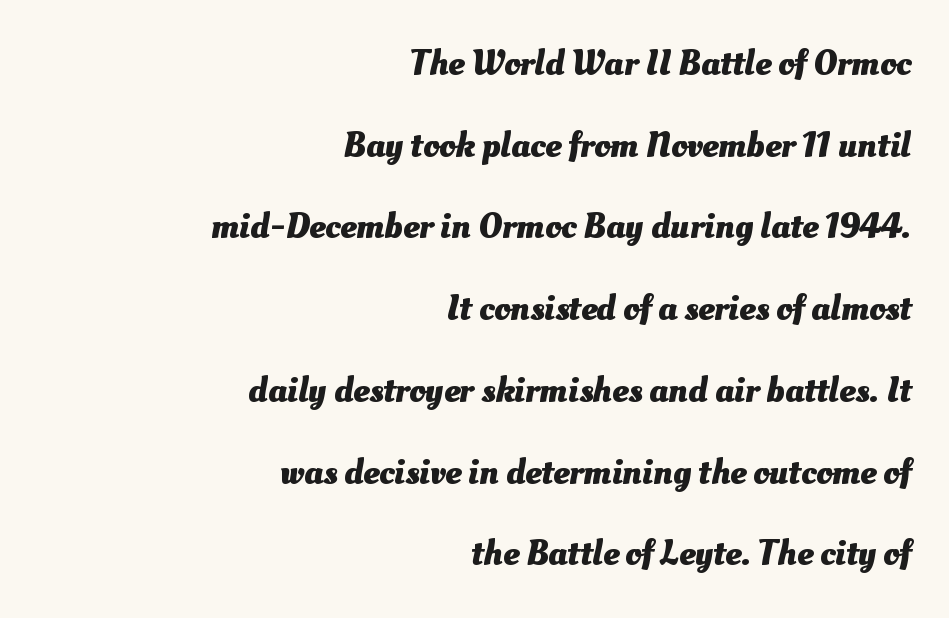
The image shows 36 px heavy type; set right-aligned, loose line spacing (2.27x), normal letter spacing, not underlined; medium stroke contrast and a small x-height.
